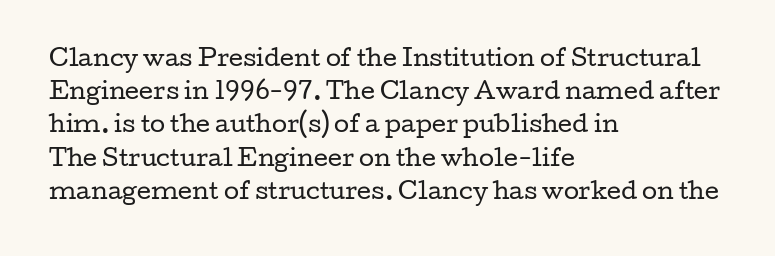
The image shows 22 px text type, upright; set left-aligned, normal line spacing (1.51x), normal letter spacing, not underlined.
